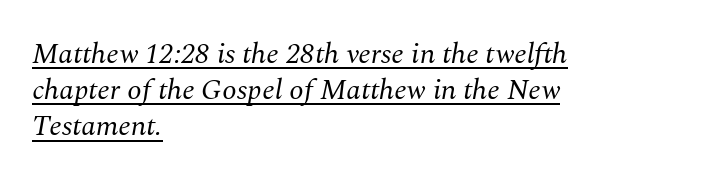
Q: Is the text bold? A: No.
Q: Is the text italic (slanted)? A: Yes, it leans right by about 10 degrees.
Q: Is the typeface a serif or a sans-serif typeface? A: Serif.
Q: Is the text underlined? A: Yes.
Q: How is the paragraph aligned? A: Left-aligned.
Q: Is the spacing between letters normal or unusually wide? A: Normal.
Q: Is the spacing between lines tight, normal or loose? A: Normal.
Q: Width (condensed, normal, or wide)? A: Normal.
Q: Stroke contrast? A: Medium.
Q: x-height? A: Medium.
Q: Monospaced? A: No.
